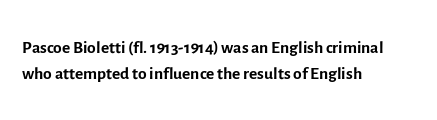
The image shows 25 px text type, upright; set left-aligned, tight line spacing (1.04x), normal letter spacing, not underlined.
